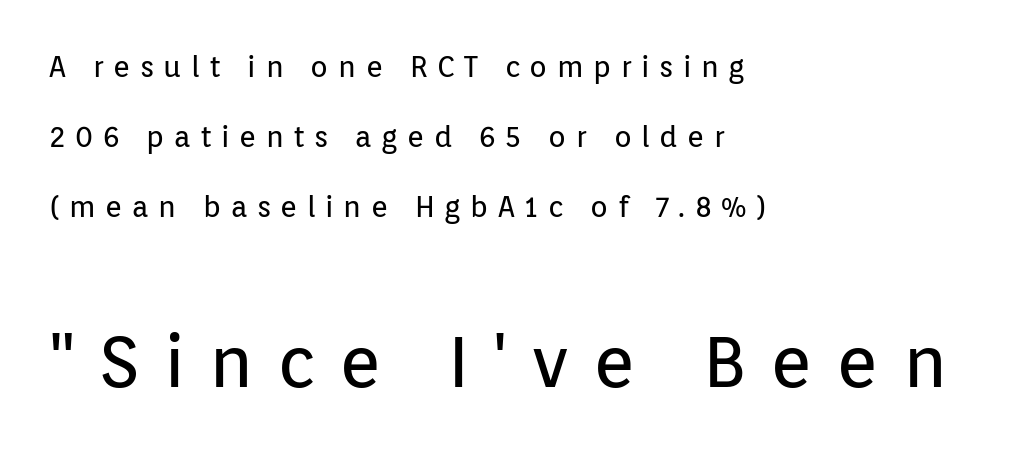
Q: Is the text bold? A: No.
Q: Is the text italic (slanted)? A: No, it is upright.
Q: Is the typeface a serif or a sans-serif typeface? A: Sans-serif.
Q: Is the text underlined? A: No.
Q: How is the paragraph aligned? A: Left-aligned.
Q: Is the spacing between letters normal or unusually wide? A: Unusually wide.
Q: Is the spacing between lines tight, normal or loose? A: Loose.
Q: Which block of text is set in a larger size, the first (top) or the second (bottom)? A: The second (bottom) one.
Q: Width (condensed, normal, or wide)? A: Normal.
Q: Stroke contrast? A: Low.
Q: x-height? A: Medium.
Q: Monospaced? A: No.
